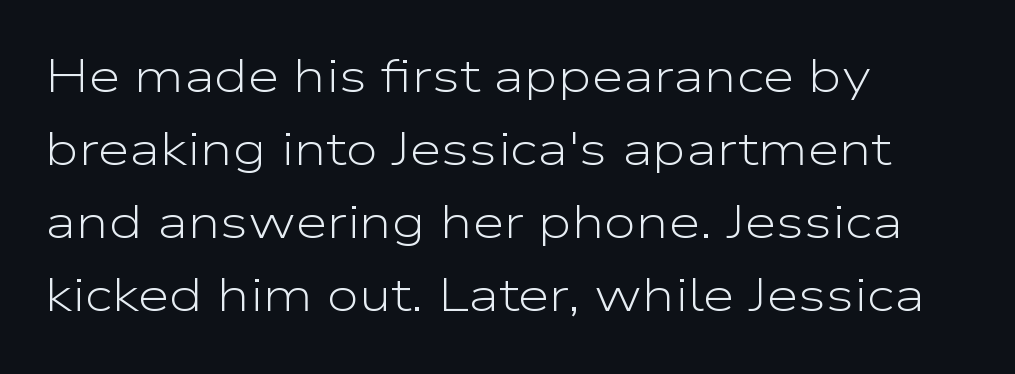
Posture: straight, roman, zero tilt. The passage shown is typed in a proportional face where columns would drift. I'd call this a sans setting — the letters go barefoot. Leading: standard.
